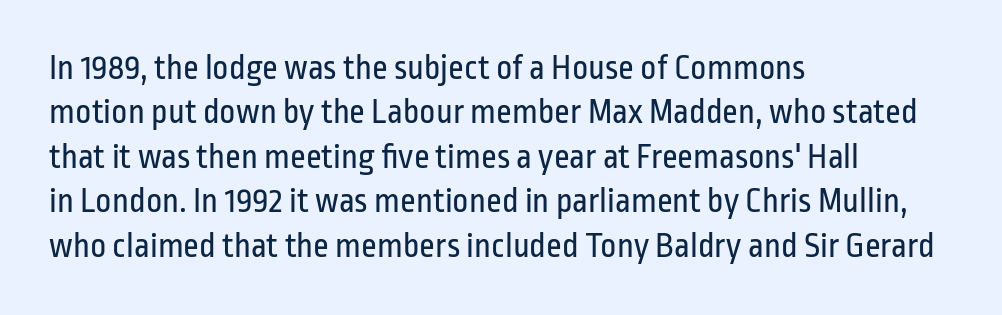
The image shows 35 px regular-weight, condensed sans-serif type, upright; set left-aligned, normal line spacing (1.27x), normal letter spacing, not underlined; low stroke contrast and a medium x-height.
